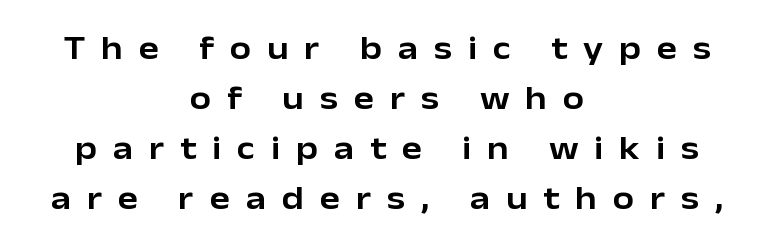
{"serif": "no", "italic": "no", "width": "normal", "stroke_contrast": "low", "x_height": "medium", "monospaced": "no", "underline": "no", "align": "center", "line_spacing": "normal", "line_spacing_ratio": 1.47, "letter_spacing": "wide", "letter_spacing_em": 0.47, "glyph_px": 34}
